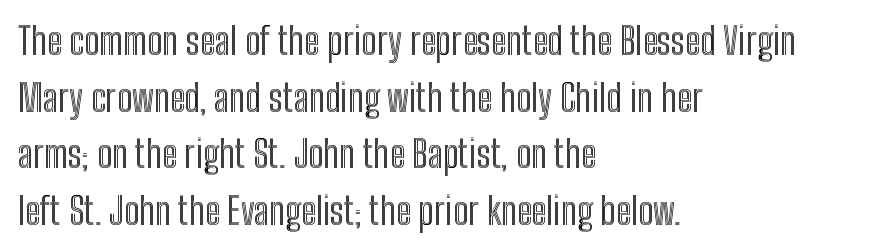
Q: Is the text italic (slanted)? A: No, it is upright.
Q: Is the text underlined? A: No.
Q: How is the paragraph aligned? A: Left-aligned.
Q: Is the spacing between letters normal or unusually wide? A: Normal.
Q: Is the spacing between lines tight, normal or loose? A: Normal.
Q: Width (condensed, normal, or wide)? A: Condensed.
Q: x-height? A: Medium.
Q: Monospaced? A: No.
